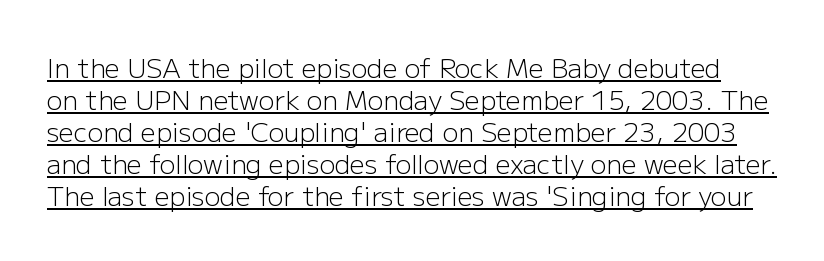
Q: Is the text bold? A: No.
Q: Is the text italic (slanted)? A: No, it is upright.
Q: Is the text underlined? A: Yes.
Q: Is the spacing between letters normal or unusually wide? A: Normal.
